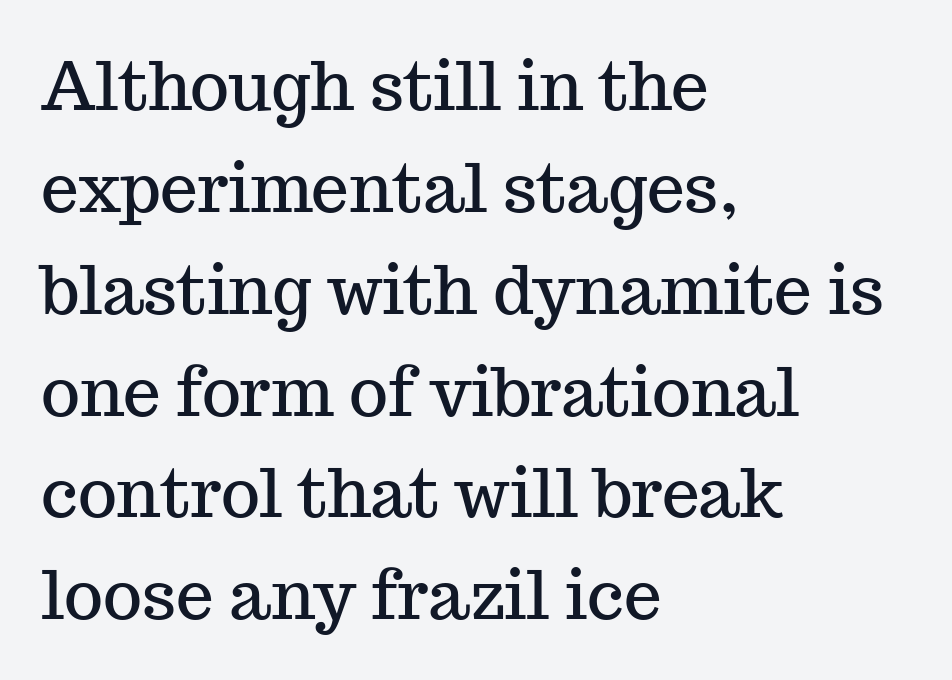
Q: Is the text italic (slanted)? A: No, it is upright.
Q: Is the typeface a serif or a sans-serif typeface? A: Serif.
Q: Is the text underlined? A: No.
Q: How is the paragraph aligned? A: Left-aligned.
Q: Is the spacing between letters normal or unusually wide? A: Normal.
Q: Is the spacing between lines tight, normal or loose? A: Normal.
Q: Width (condensed, normal, or wide)? A: Normal.
Q: Stroke contrast? A: Medium.
Q: x-height? A: Medium.
Q: Monospaced? A: No.
